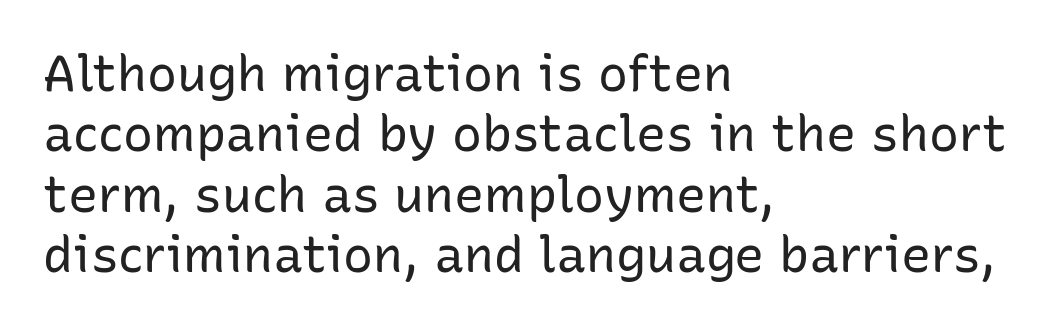
Q: Is the text bold? A: No.
Q: Is the text italic (slanted)? A: No, it is upright.
Q: Is the typeface a serif or a sans-serif typeface? A: Sans-serif.
Q: Is the text underlined? A: No.
Q: How is the paragraph aligned? A: Left-aligned.
Q: Is the spacing between letters normal or unusually wide? A: Normal.
Q: Width (condensed, normal, or wide)? A: Normal.
Q: Stroke contrast? A: Low.
Q: x-height? A: Medium.
Q: Monospaced? A: No.
